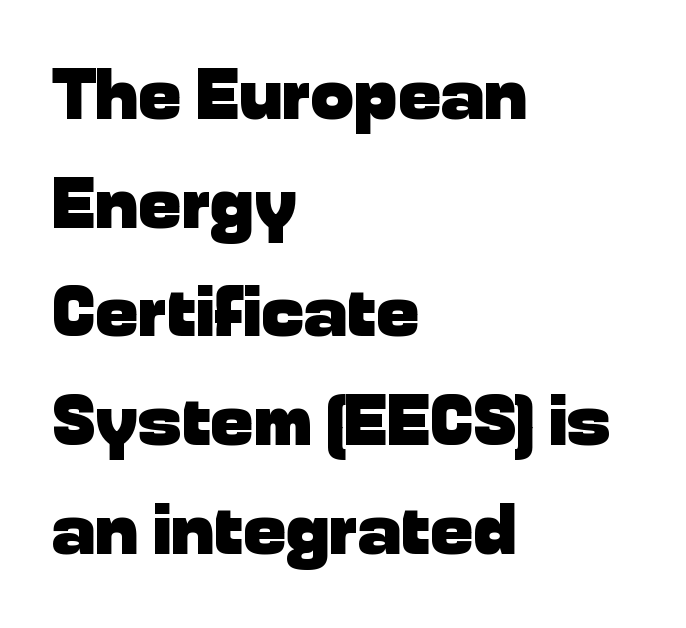
The image shows 72 px heavy sans-serif type, upright; set left-aligned, normal line spacing (1.51x), normal letter spacing, not underlined; low stroke contrast and a medium x-height.
